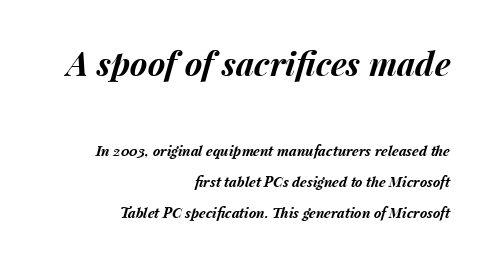
You could not count columns in this text — the font is proportionally spaced. There's an unmistakable incline to the writing here. The rag falls on the left side of this text block. Letter spacing: default.
